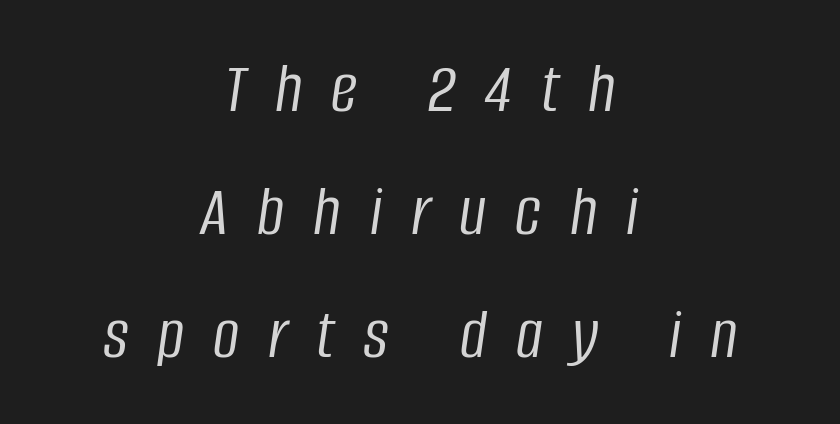
The image shows 74 px light, condensed type, italic (leaning right); set centered, normal line spacing (1.66x), unusually wide letter spacing (+0.39 em), not underlined; low stroke contrast and a large x-height.
